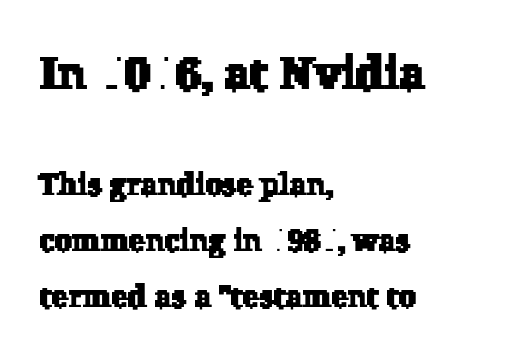
The image shows 47 px serif type; set left-aligned, line spacing 1.8x, normal letter spacing, not underlined; the first (top) block is 1.52x larger; low stroke contrast and a medium x-height.
